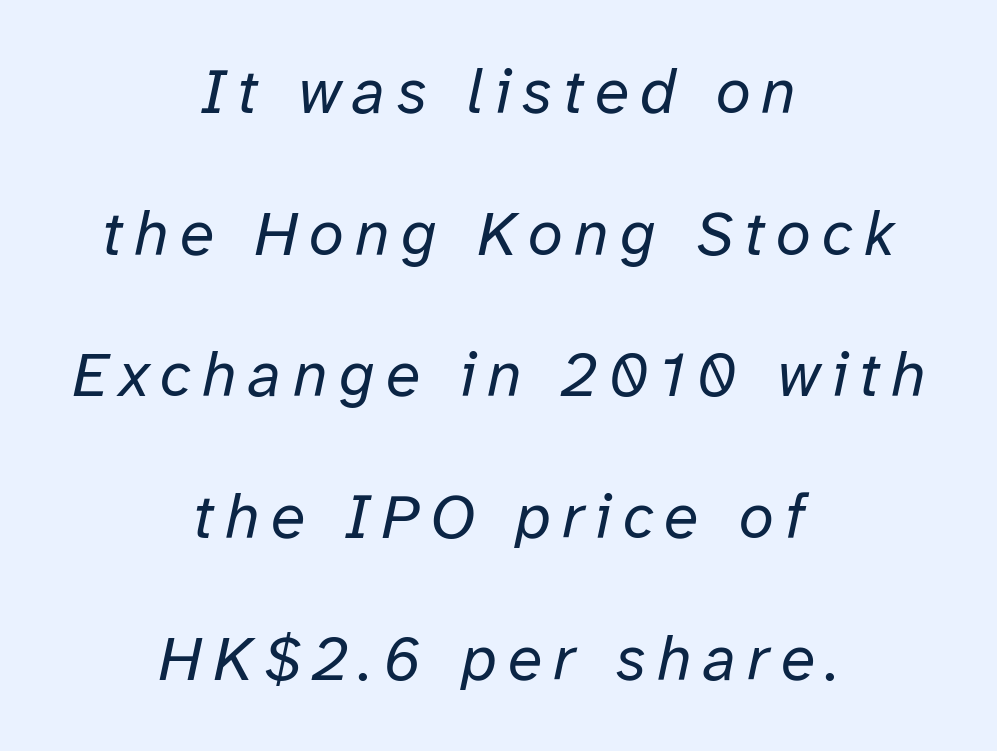
The image shows 63 px regular-weight type, italic (leaning right); set centered, loose line spacing (2.25x), not underlined; low stroke contrast and a medium x-height.
